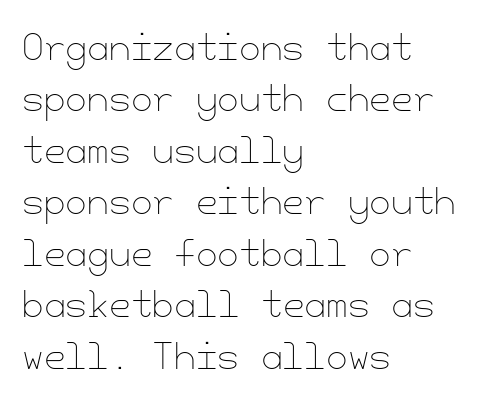
{"italic": "no", "bold": "no", "weight": "thin", "width": "normal", "stroke_contrast": "low", "x_height": "small", "underline": "no", "align": "left", "line_spacing": "normal", "line_spacing_ratio": 1.47, "letter_spacing": "normal", "letter_spacing_em": 0.0, "glyph_px": 35}
